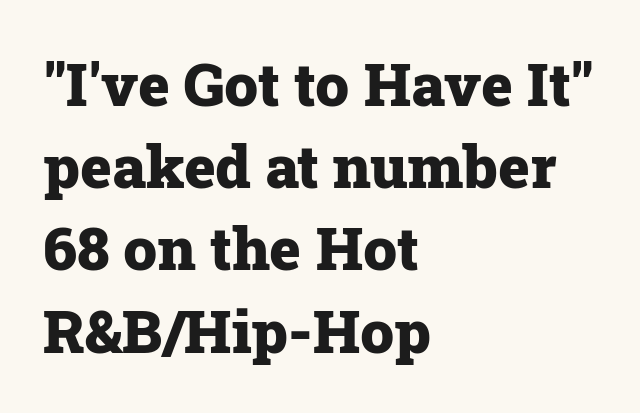
The image shows 60 px heavy serif type, upright; set left-aligned, normal line spacing (1.37x), normal letter spacing, not underlined; low stroke contrast and a medium x-height.
